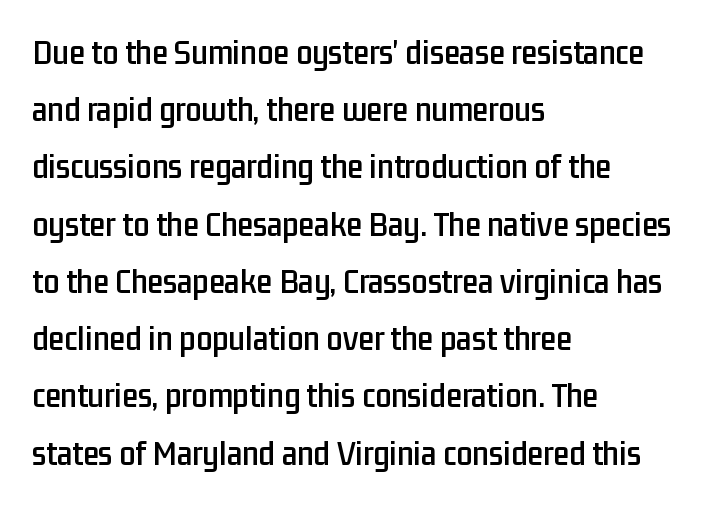
Q: Is the text italic (slanted)? A: No, it is upright.
Q: Is the typeface a serif or a sans-serif typeface? A: Sans-serif.
Q: Is the text underlined? A: No.
Q: How is the paragraph aligned? A: Left-aligned.
Q: Is the spacing between letters normal or unusually wide? A: Normal.
Q: Is the spacing between lines tight, normal or loose? A: Normal.
Q: Width (condensed, normal, or wide)? A: Condensed.
Q: Stroke contrast? A: Low.
Q: x-height? A: Medium.
Q: Monospaced? A: No.
